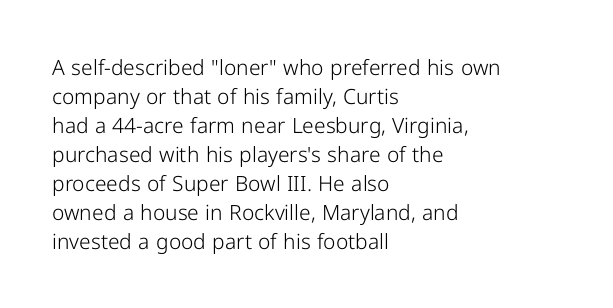
{"italic": "no", "bold": "no", "underline": "no", "align": "left", "line_spacing": "normal", "line_spacing_ratio": 1.38, "letter_spacing": "normal", "letter_spacing_em": 0.0, "glyph_px": 21}
